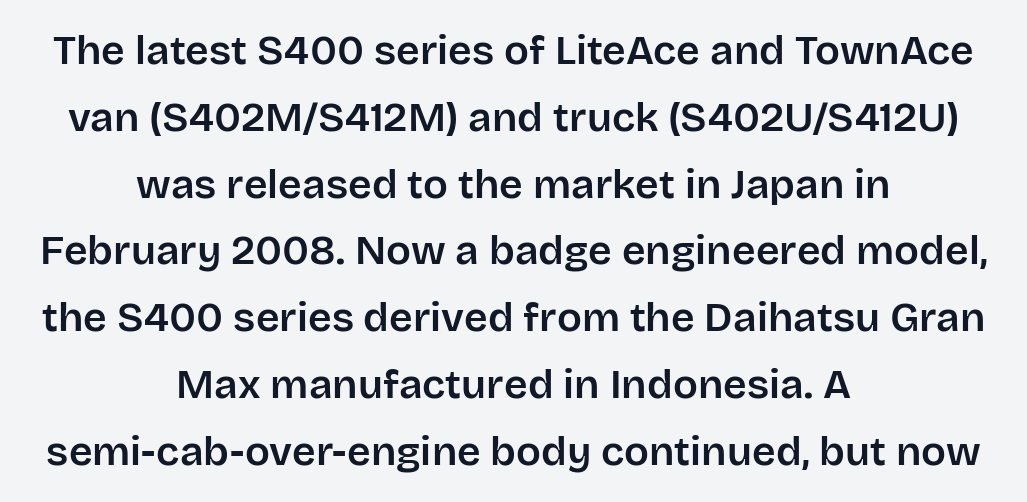
The image shows 41 px sans-serif type, upright; set centered, normal line spacing (1.63x), normal letter spacing, not underlined; low stroke contrast and a large x-height.
